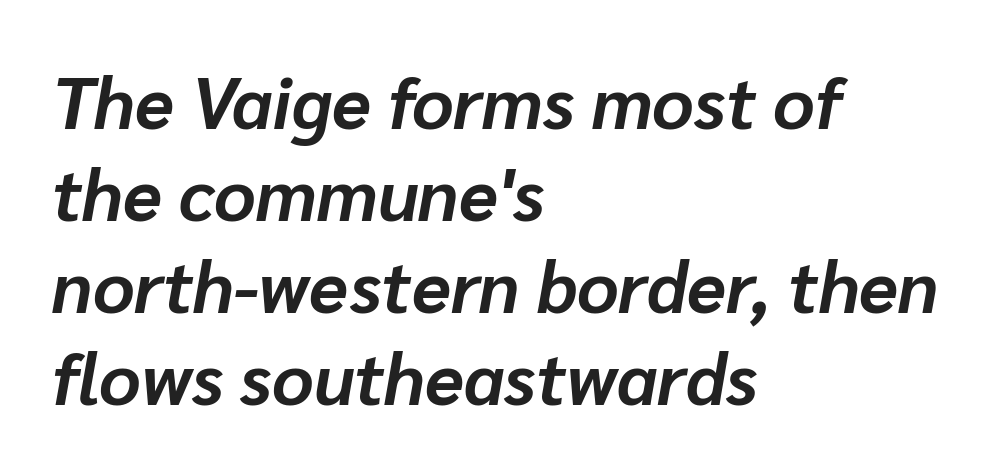
Q: Is the text bold? A: Yes.
Q: Is the text italic (slanted)? A: Yes, it leans right by about 10 degrees.
Q: Is the text underlined? A: No.
Q: How is the paragraph aligned? A: Left-aligned.
Q: Is the spacing between letters normal or unusually wide? A: Normal.
Q: Is the spacing between lines tight, normal or loose? A: Normal.
Q: Width (condensed, normal, or wide)? A: Normal.
Q: Stroke contrast? A: Low.
Q: x-height? A: Medium.
Q: Monospaced? A: No.
